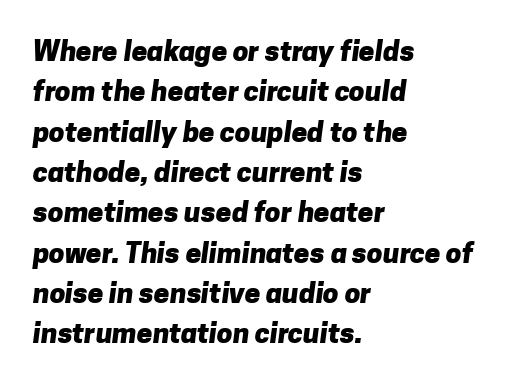
The face used here is rendered with its standard letterfit. The lines in this sample share a left origin and differ only in where they stop. Regarding leading, the lines here are spaced in the standard way. The string is rendered with underlining switched off.
